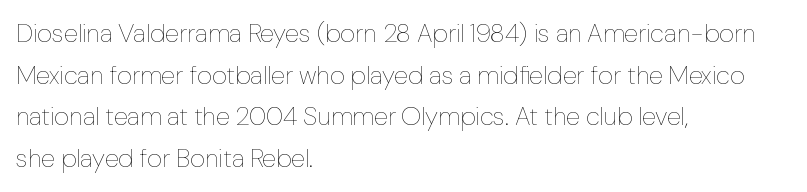
The image shows 26 px text type, upright; set left-aligned, normal line spacing (1.6x), normal letter spacing, not underlined.
